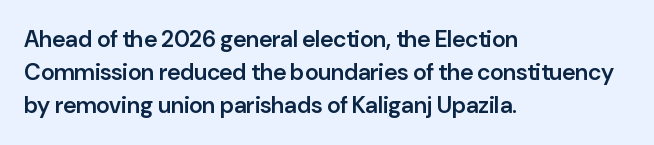
{"italic": "no", "bold": "semi", "underline": "no", "align": "left", "line_spacing": "normal", "line_spacing_ratio": 1.43, "letter_spacing": "normal", "letter_spacing_em": 0.0, "glyph_px": 23}
